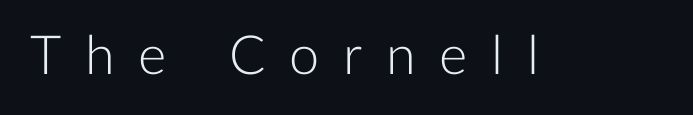
Q: Is the text bold? A: No.
Q: Is the text italic (slanted)? A: No, it is upright.
Q: Is the typeface a serif or a sans-serif typeface? A: Sans-serif.
Q: Is the text underlined? A: No.
Q: Is the spacing between letters normal or unusually wide? A: Unusually wide.
Q: Width (condensed, normal, or wide)? A: Normal.
Q: Stroke contrast? A: Low.
Q: x-height? A: Medium.
Q: Monospaced? A: No.
